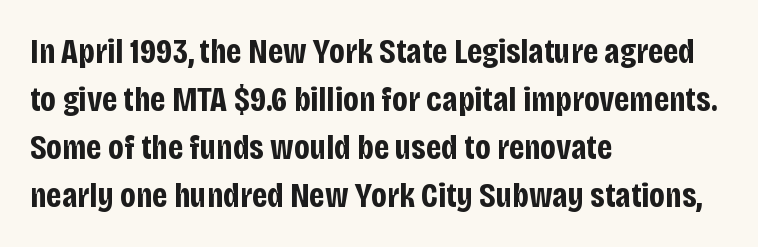
The image shows 35 px bold, condensed sans-serif type, upright; set left-aligned, normal line spacing (1.37x), normal letter spacing, not underlined; low stroke contrast and a large x-height.
